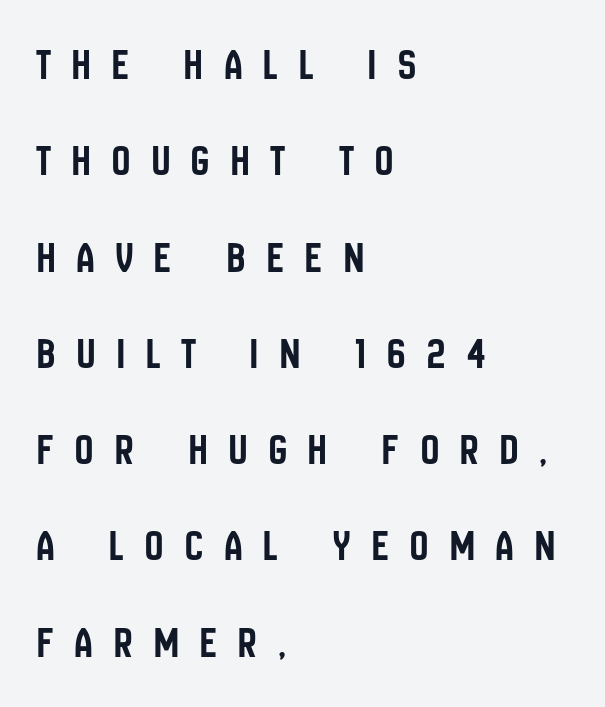
The image shows 45 px condensed sans-serif type, upright; set left-aligned, loose line spacing (2.14x), unusually wide letter spacing (+0.48 em), not underlined; low stroke contrast and a large x-height.
